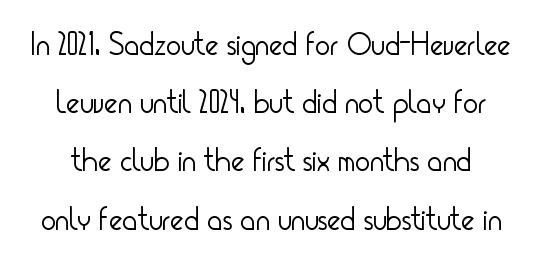
Q: Is the text bold? A: No.
Q: Is the text italic (slanted)? A: No, it is upright.
Q: Is the typeface a serif or a sans-serif typeface? A: Sans-serif.
Q: Is the text underlined? A: No.
Q: Is the spacing between letters normal or unusually wide? A: Normal.
Q: Width (condensed, normal, or wide)? A: Condensed.
Q: Stroke contrast? A: Low.
Q: x-height? A: Small.
Q: Monospaced? A: No.
